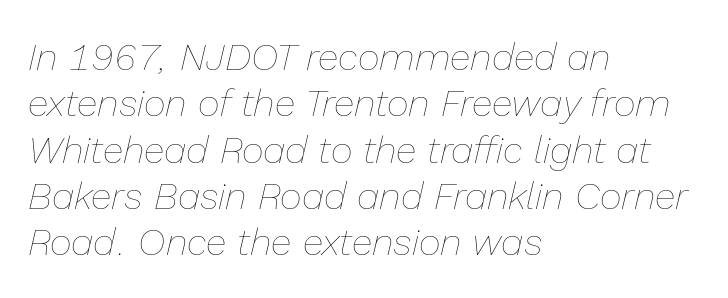
The image shows 38 px thin type, italic (leaning right); set left-aligned, line spacing 1.22x, normal letter spacing, not underlined; low stroke contrast and a medium x-height.
